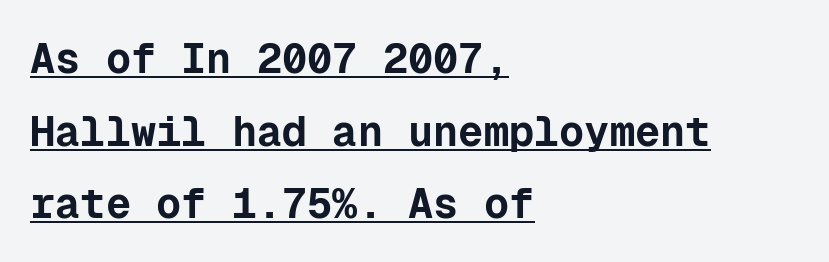
These characters rest on top of a visible drawn line. Italic? Not at all — the glyphs are vertical. Fixed-width glyphs throughout — classic coding-font behaviour. The passage is arranged the way most books set body copy — flush left.
